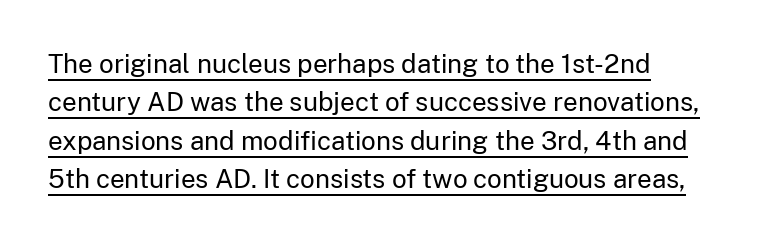
A roman cut, with each character standing at attention. The tracking reads as untouched default to a designer's eye. Reading down the column, the eye jumps a familiar distance to each next line. One-word summary of the alignment: left. No extra ink here — the face is not bold. Decoration check: the copy is underlined.
